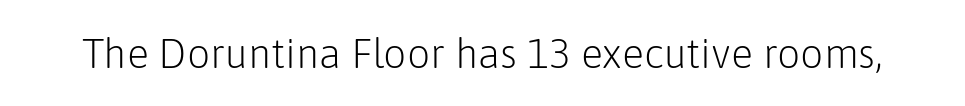
{"serif": "no", "italic": "no", "bold": "no", "weight": "light", "width": "normal", "stroke_contrast": "low", "x_height": "medium", "monospaced": "no", "underline": "no", "letter_spacing": "normal", "letter_spacing_em": 0.0, "glyph_px": 41}
